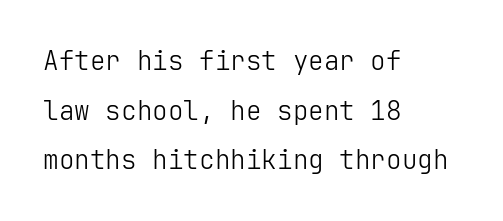
Unmarked baselines from the first word to the last. Weight: regular or lighter. The line texture is even and compact thanks to regular tracking. This is roman type, the default non-slanted kind. The vertical gap from one line to the next is large. If you drew a ruler down the left edge, every line would touch it.
